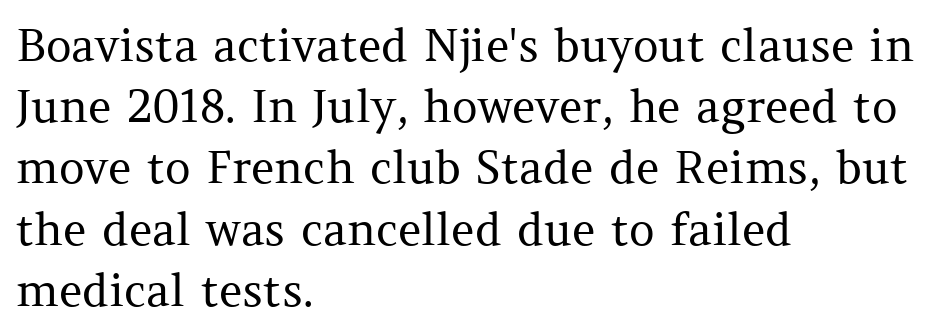
{"serif": "yes", "italic": "no", "bold": "no", "weight": "regular", "width": "normal", "stroke_contrast": "medium", "x_height": "medium", "monospaced": "no", "underline": "no", "align": "left", "line_spacing": "normal", "line_spacing_ratio": 1.36, "letter_spacing": "normal", "letter_spacing_em": 0.0, "glyph_px": 45}
